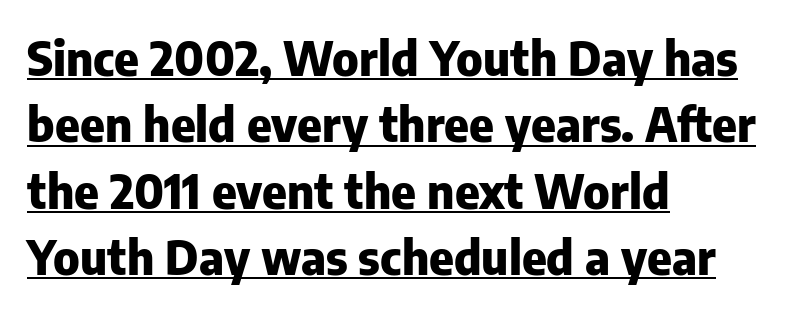
{"serif": "no", "italic": "no", "bold": "yes", "weight": "heavy", "width": "normal", "stroke_contrast": "low", "x_height": "medium", "monospaced": "no", "underline": "yes", "align": "left", "line_spacing": "normal", "line_spacing_ratio": 1.41, "letter_spacing": "normal", "letter_spacing_em": 0.0, "glyph_px": 47}
